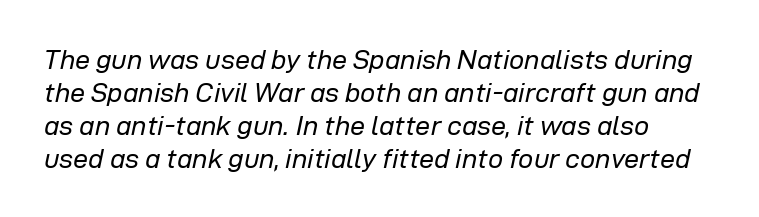
{"italic": "yes", "lean": "right", "slant_degrees": 12, "bold": "no", "underline": "no", "line_spacing_ratio": 1.22, "letter_spacing": "normal", "letter_spacing_em": 0.0, "glyph_px": 27}
